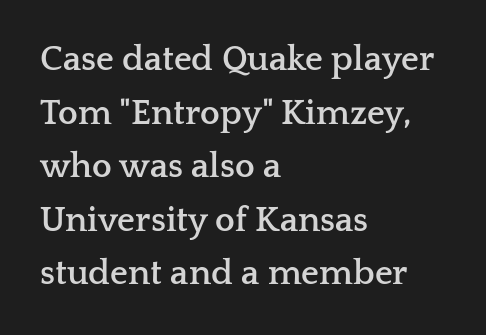
{"serif": "yes", "italic": "no", "bold": "yes", "weight": "semibold", "width": "wide", "stroke_contrast": "low", "x_height": "medium", "monospaced": "no", "underline": "no", "align": "left", "line_spacing": "normal", "line_spacing_ratio": 1.53, "letter_spacing": "normal", "letter_spacing_em": 0.0, "glyph_px": 35}
